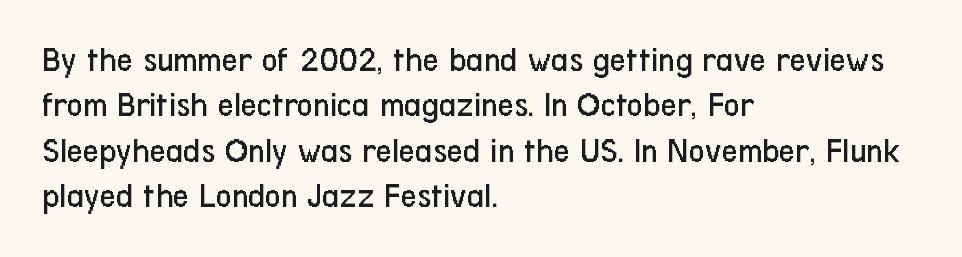
{"serif": "no", "italic": "no", "bold": "no", "weight": "regular", "width": "condensed", "stroke_contrast": "low", "x_height": "medium", "monospaced": "no", "underline": "no", "align": "left", "line_spacing": "normal", "line_spacing_ratio": 1.3, "letter_spacing": "normal", "letter_spacing_em": 0.0, "glyph_px": 35}
